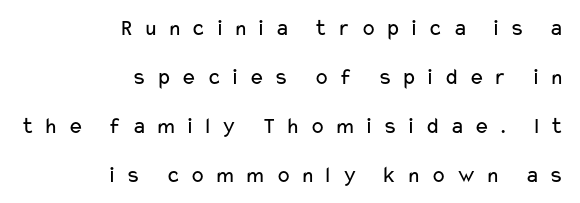
Q: Is the text bold? A: No.
Q: Is the text italic (slanted)? A: No, it is upright.
Q: Is the text underlined? A: No.
Q: How is the paragraph aligned? A: Right-aligned.
Q: Is the spacing between letters normal or unusually wide? A: Unusually wide.
Q: Is the spacing between lines tight, normal or loose? A: Loose.
